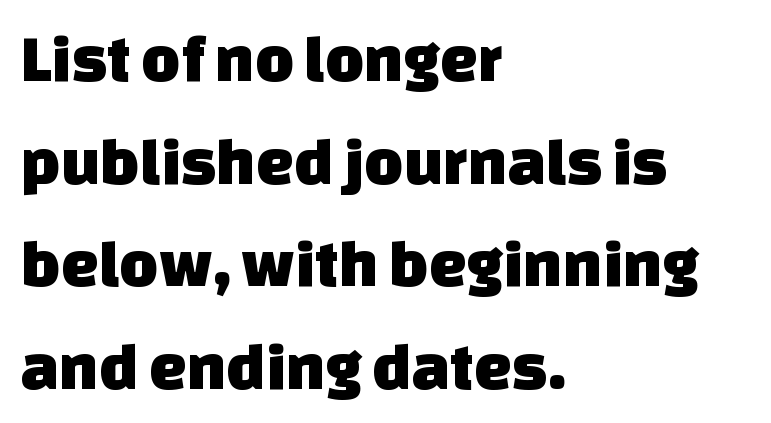
The font family rendered here belongs to the sans-serif group. The rendering anchors every line to the left-hand side. Nobody touched the tracking dial on this one. Only glyphs here, with clear space below each row. The designer left line spacing at the default. Each letter keeps its own natural width here, so spacing adapts to shape.
